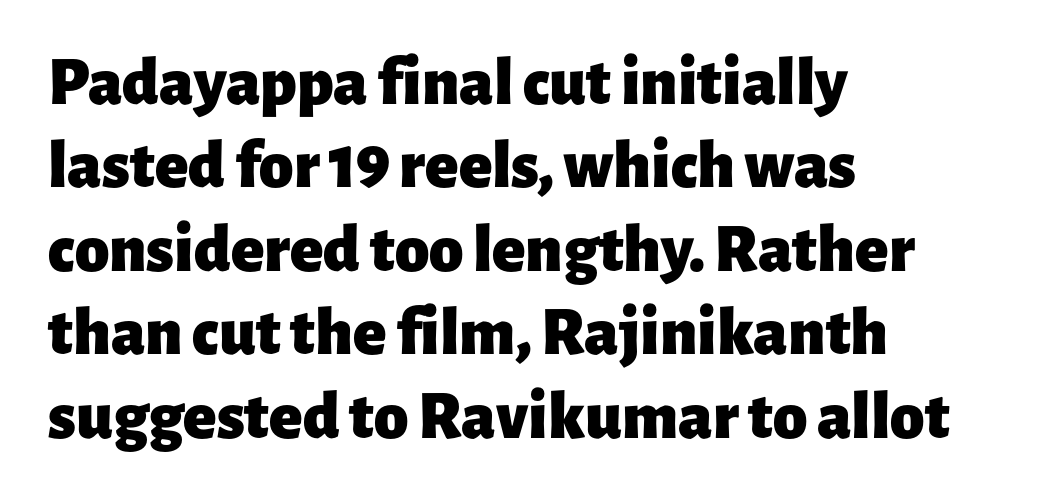
Q: Is the text bold? A: Yes.
Q: Is the text italic (slanted)? A: No, it is upright.
Q: Is the typeface a serif or a sans-serif typeface? A: Sans-serif.
Q: Is the text underlined? A: No.
Q: How is the paragraph aligned? A: Left-aligned.
Q: Is the spacing between letters normal or unusually wide? A: Normal.
Q: Width (condensed, normal, or wide)? A: Normal.
Q: Stroke contrast? A: Low.
Q: x-height? A: Medium.
Q: Monospaced? A: No.
